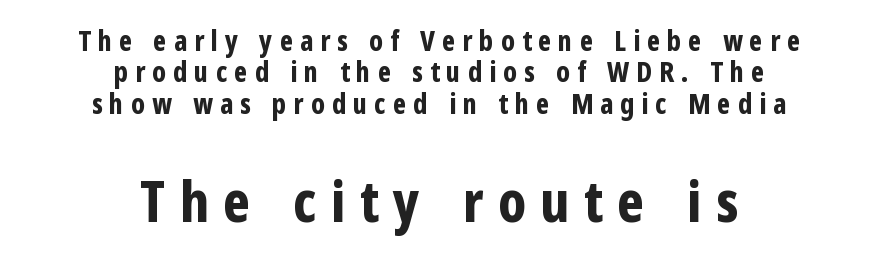
{"serif": "no", "italic": "no", "bold": "yes", "weight": "bold", "width": "condensed", "stroke_contrast": "low", "x_height": "medium", "monospaced": "no", "underline": "no", "align": "center", "line_spacing": "tight", "line_spacing_ratio": 1.12, "letter_spacing": "wide", "letter_spacing_em": 0.25, "larger_block": "second", "size_ratio": 2.04, "glyph_px": 57}
